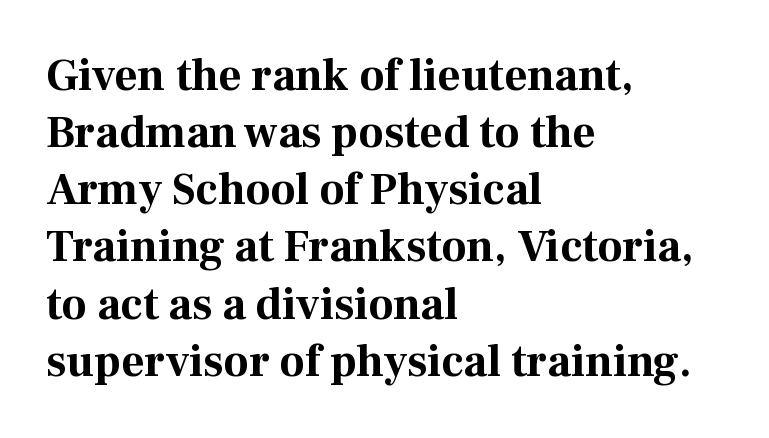
{"serif": "yes", "italic": "no", "bold": "yes", "weight": "bold", "width": "normal", "stroke_contrast": "medium", "x_height": "medium", "monospaced": "no", "underline": "no", "align": "left", "line_spacing": "normal", "line_spacing_ratio": 1.27, "letter_spacing": "normal", "letter_spacing_em": 0.0, "glyph_px": 45}
